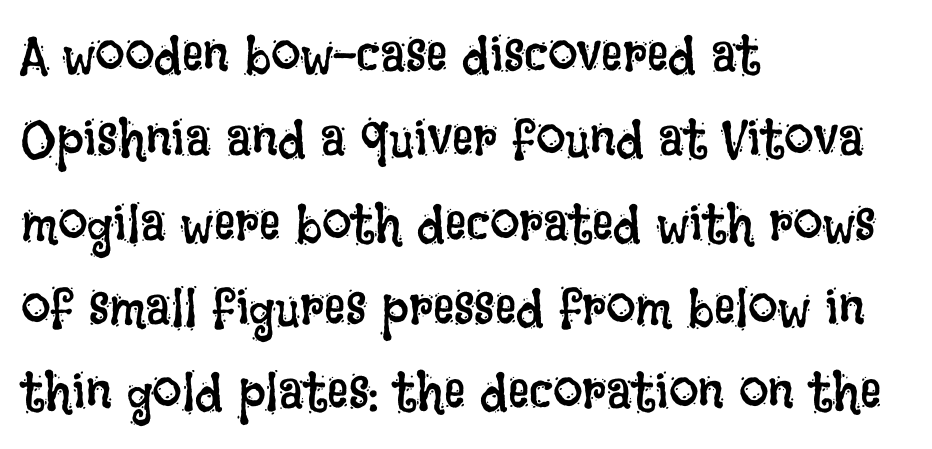
Leading: standard. The weight tops out at a normal text grade. Reading down the block, your eye returns to a fixed left position each line. Descenders hang freely into open space. A typesetter would call this zero additional tracking.
